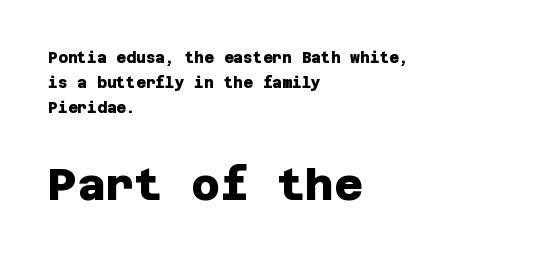
Visually, the bottom section dominates because its glyphs are scaled up. Honestly, the row spacing looks completely unremarkable. The typeface chosen for these lines omits serifs. Visually the block forms a straight wall on the left and a jagged coastline on the right. The baseline area is clear. Notice how thick the strokes are: this is what a full bold looks like.
